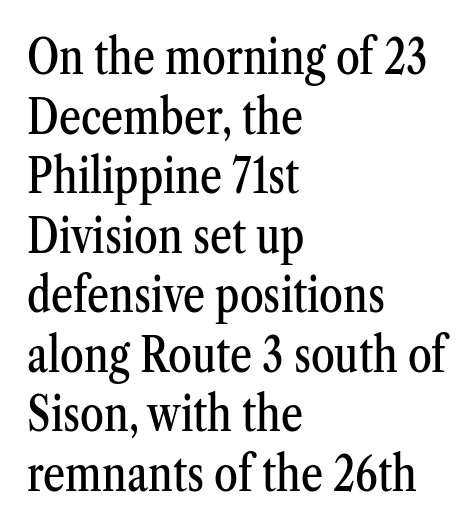
Small tapered or slab feet sit at the stroke ends, so this counts as serif. Anything drawn beneath the words? Only blank space. The tracking reads as untouched default to a designer's eye. Is this a fixed-width face? No — the glyphs have proportional, varying widths. A classic flush-left, rag-right setting is used for this passage.
